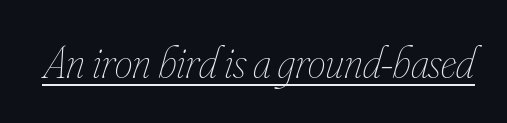
The image shows 45 px thin, condensed type, italic (leaning right); set normal letter spacing, underlined; low stroke contrast and a small x-height.
